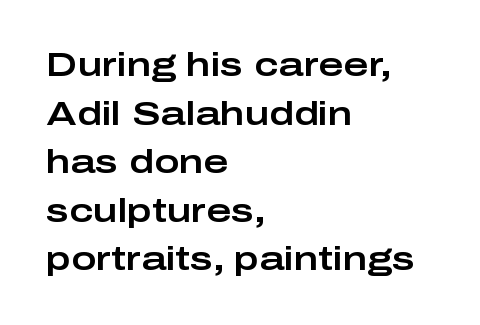
The leading is moderate, giving the passage an even texture. Descender tails drop into unmarked territory. This sample uses plain, unmodified letter spacing. A typesetter would call this proportional, since set widths differ per character.
